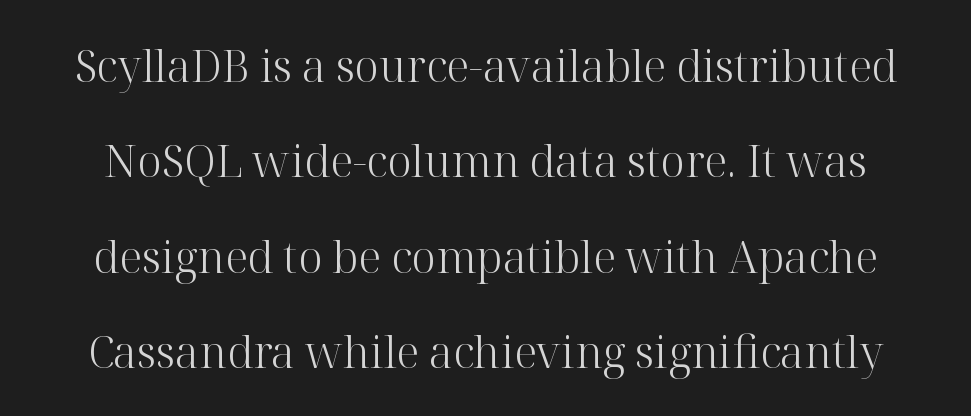
Q: Is the text bold? A: No.
Q: Is the text italic (slanted)? A: No, it is upright.
Q: Is the typeface a serif or a sans-serif typeface? A: Serif.
Q: Is the text underlined? A: No.
Q: Is the spacing between letters normal or unusually wide? A: Normal.
Q: Is the spacing between lines tight, normal or loose? A: Loose.
Q: Width (condensed, normal, or wide)? A: Normal.
Q: Stroke contrast? A: High.
Q: x-height? A: Medium.
Q: Monospaced? A: No.
